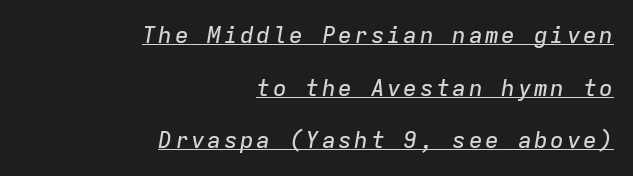
The image shows 23 px text type, italic (leaning right); set right-aligned, loose line spacing (2.29x), underlined.
